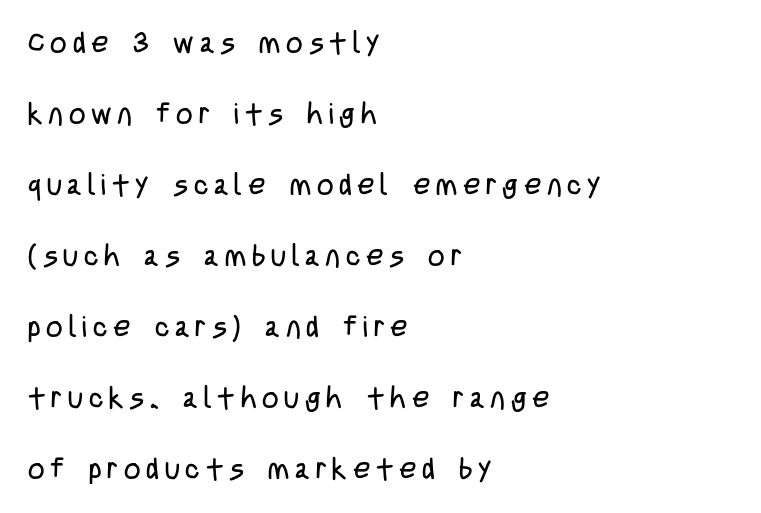
Q: Is the text bold? A: No.
Q: Is the text italic (slanted)? A: No, it is upright.
Q: Is the typeface a serif or a sans-serif typeface? A: Sans-serif.
Q: Is the text underlined? A: No.
Q: How is the paragraph aligned? A: Left-aligned.
Q: Is the spacing between letters normal or unusually wide? A: Unusually wide.
Q: Is the spacing between lines tight, normal or loose? A: Loose.
Q: Width (condensed, normal, or wide)? A: Condensed.
Q: Stroke contrast? A: Low.
Q: x-height? A: Large.
Q: Monospaced? A: No.
